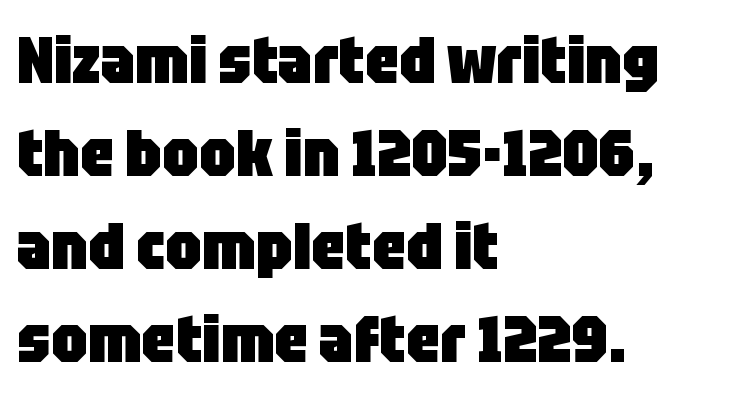
{"serif": "no", "italic": "no", "bold": "yes", "weight": "heavy", "width": "condensed", "stroke_contrast": "low", "x_height": "large", "monospaced": "no", "underline": "no", "align": "left", "line_spacing": "normal", "line_spacing_ratio": 1.41, "letter_spacing": "normal", "letter_spacing_em": 0.0, "glyph_px": 66}
